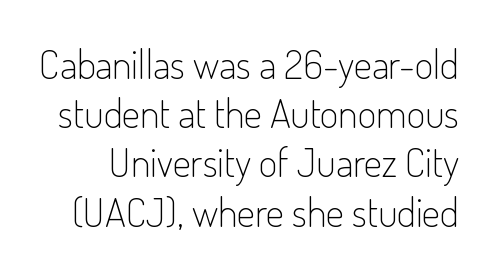
The image shows 40 px light, condensed sans-serif type, upright; set line spacing 1.23x, normal letter spacing, not underlined; low stroke contrast and a small x-height.
